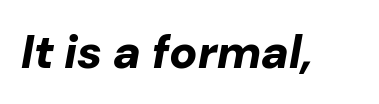
{"italic": "yes", "lean": "right", "slant_degrees": 10, "bold": "yes", "weight": "bold", "width": "normal", "stroke_contrast": "low", "x_height": "medium", "monospaced": "no", "underline": "no", "letter_spacing": "normal", "letter_spacing_em": 0.0, "glyph_px": 47}
